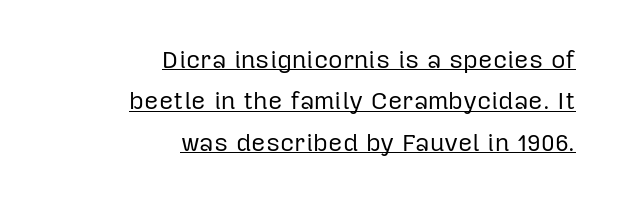
Q: Is the text bold? A: No.
Q: Is the text italic (slanted)? A: No, it is upright.
Q: Is the text underlined? A: Yes.
Q: How is the paragraph aligned? A: Right-aligned.
Q: Is the spacing between letters normal or unusually wide? A: Normal.
Q: Is the spacing between lines tight, normal or loose? A: Normal.
